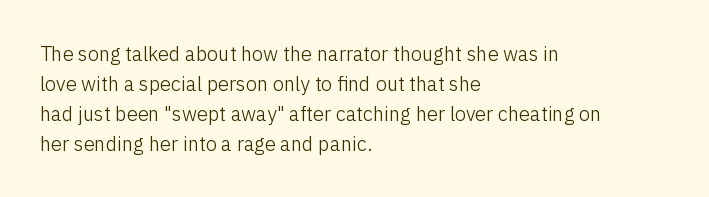
{"italic": "no", "bold": "no", "underline": "no", "align": "left", "line_spacing": "normal", "line_spacing_ratio": 1.5, "letter_spacing": "normal", "letter_spacing_em": 0.0, "glyph_px": 20}
